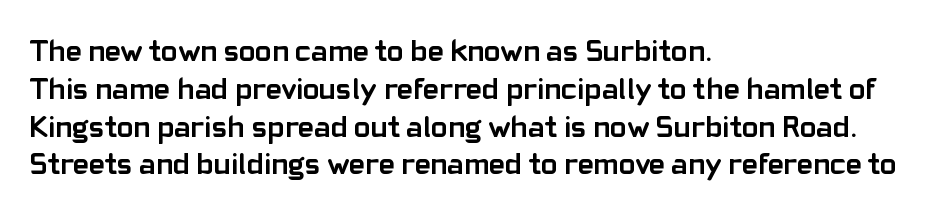
This sample has the flowing, uneven cadence of proportional lettering. The font family rendered here belongs to the sans-serif group. It's the straight-up-and-down kind of type. The string is rendered with underlining switched off. The lines in this sample share a left origin and differ only in where they stop. Tracking value appears to be zero — textbook default spacing.
